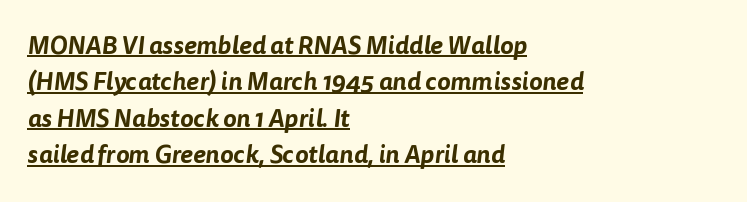
The image shows 25 px text type; set left-aligned, normal line spacing (1.46x), normal letter spacing, underlined.
